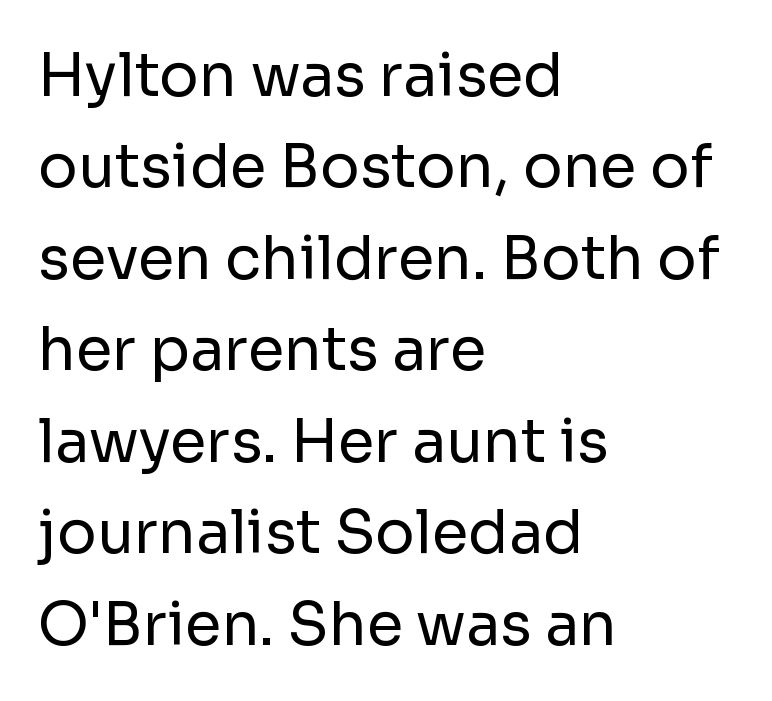
In terms of letterform style, serifs are entirely absent. Every character sits straight up, as roman type does. The tracking reads as untouched default to a designer's eye. Is the type heavy? It reads as light-to-regular instead. Do the characters align in a grid? No, the font is proportional. The lines in this sample share a left origin and differ only in where they stop.
